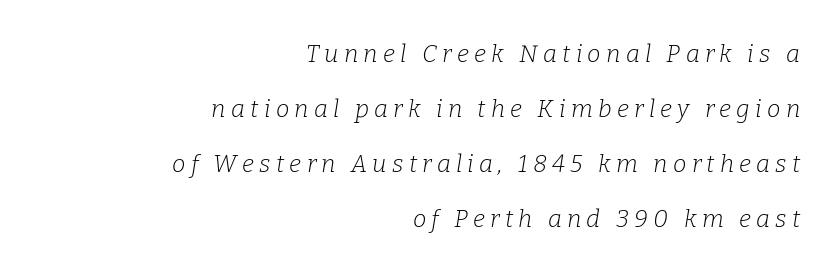
{"italic": "yes", "lean": "right", "slant_degrees": 9, "bold": "no", "underline": "no", "align": "right", "line_spacing": "loose", "line_spacing_ratio": 2.29, "letter_spacing": "wide", "letter_spacing_em": 0.22, "glyph_px": 24}
